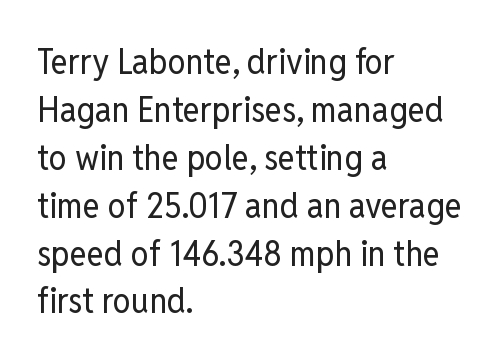
{"serif": "no", "italic": "no", "bold": "no", "weight": "regular", "width": "condensed", "stroke_contrast": "low", "x_height": "medium", "monospaced": "no", "underline": "no", "align": "left", "line_spacing": "normal", "line_spacing_ratio": 1.33, "letter_spacing": "normal", "letter_spacing_em": 0.0, "glyph_px": 36}
